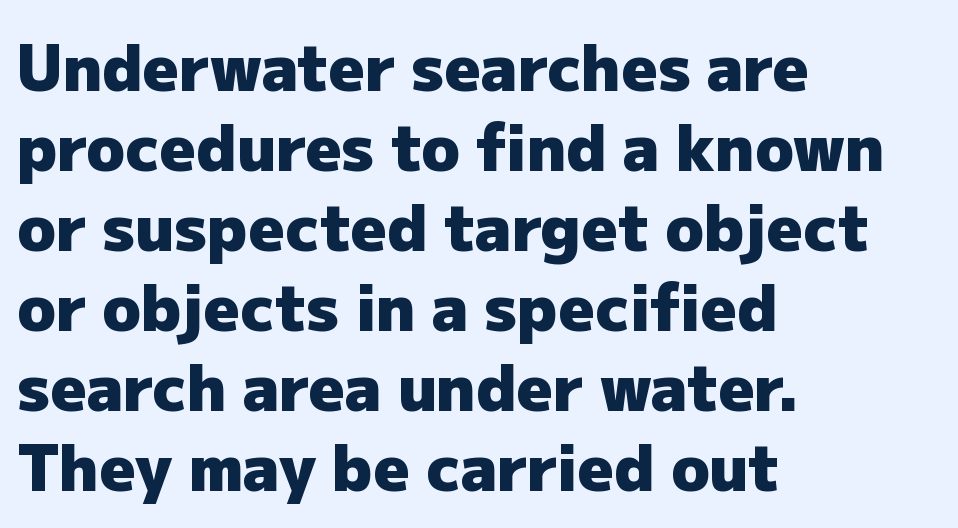
Q: Is the text bold? A: Yes.
Q: Is the text italic (slanted)? A: No, it is upright.
Q: Is the typeface a serif or a sans-serif typeface? A: Sans-serif.
Q: Is the text underlined? A: No.
Q: How is the paragraph aligned? A: Left-aligned.
Q: Is the spacing between letters normal or unusually wide? A: Normal.
Q: Is the spacing between lines tight, normal or loose? A: Normal.
Q: Width (condensed, normal, or wide)? A: Normal.
Q: Stroke contrast? A: Low.
Q: x-height? A: Medium.
Q: Monospaced? A: No.
